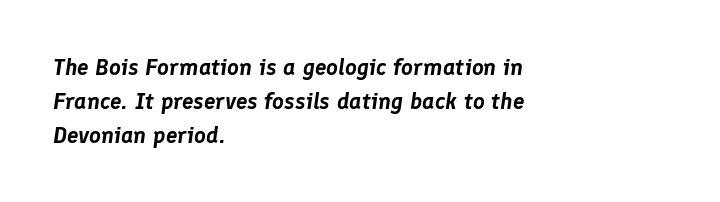
Q: Is the text italic (slanted)? A: Yes, it leans right by about 8 degrees.
Q: Is the text underlined? A: No.
Q: How is the paragraph aligned? A: Left-aligned.
Q: Is the spacing between letters normal or unusually wide? A: Normal.
Q: Is the spacing between lines tight, normal or loose? A: Normal.
